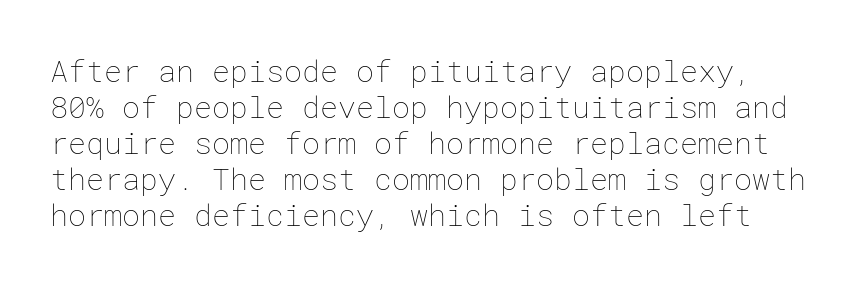
Vertical stems look standard width or narrower in stroke. Is the letter spacing exaggerated? No — it looks like the ordinary default. The zone under the glyphs is completely vacant. This sample uses an upright cut, with every glyph sitting square on the baseline.
